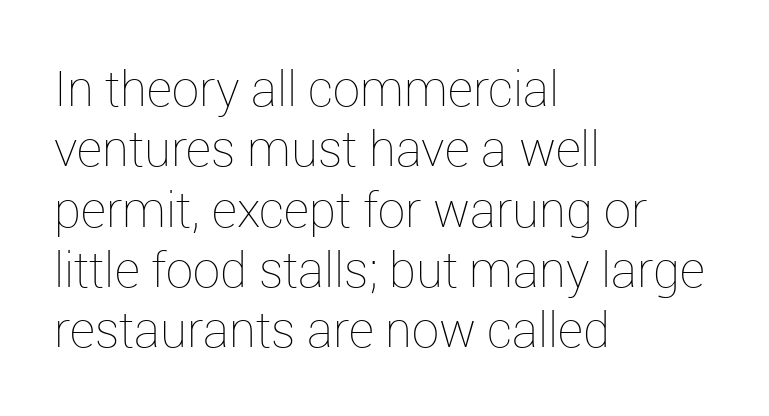
{"italic": "no", "bold": "no", "weight": "thin", "width": "normal", "stroke_contrast": "low", "x_height": "medium", "monospaced": "no", "underline": "no", "align": "left", "line_spacing_ratio": 1.23, "letter_spacing": "normal", "letter_spacing_em": 0.0, "glyph_px": 49}
